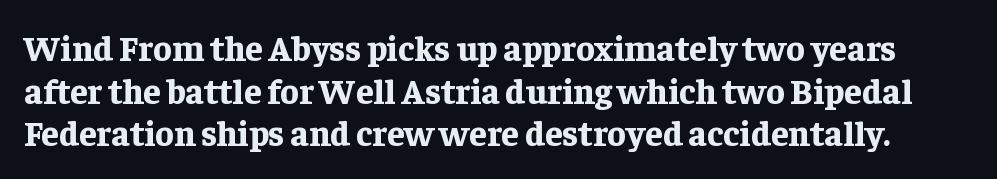
Spacing verdict: proportional, widths tailored to each character. The letterforms sit shoulder to shoulder at normal distance. Caption: bold face, heavy strokes. A roman cut, with each character standing at attention.
